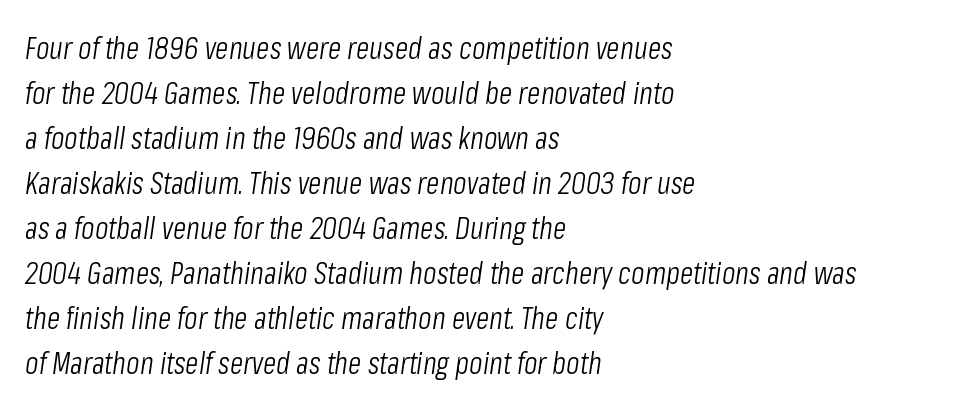
Stems and bowls with no extra thickness — not bold. There's an unmistakable incline to the writing here. The vertical gap from one line to the next is medium. Think of a printed novel: that variable character pitch is what you see here. The face used here is rendered with its standard letterfit.
